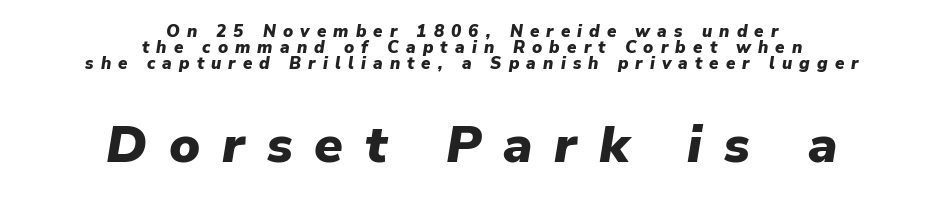
The image shows 52 px heavy type, italic (leaning right); set centered, tight line spacing (0.95x), unusually wide letter spacing (+0.42 em), not underlined; the second (bottom) block is 3.06x larger; low stroke contrast and a medium x-height.
